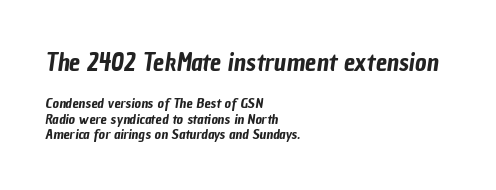
The image shows 25 px text type; set left-aligned, tight line spacing (1.12x), normal letter spacing, not underlined; the first (top) block is 1.79x larger.
